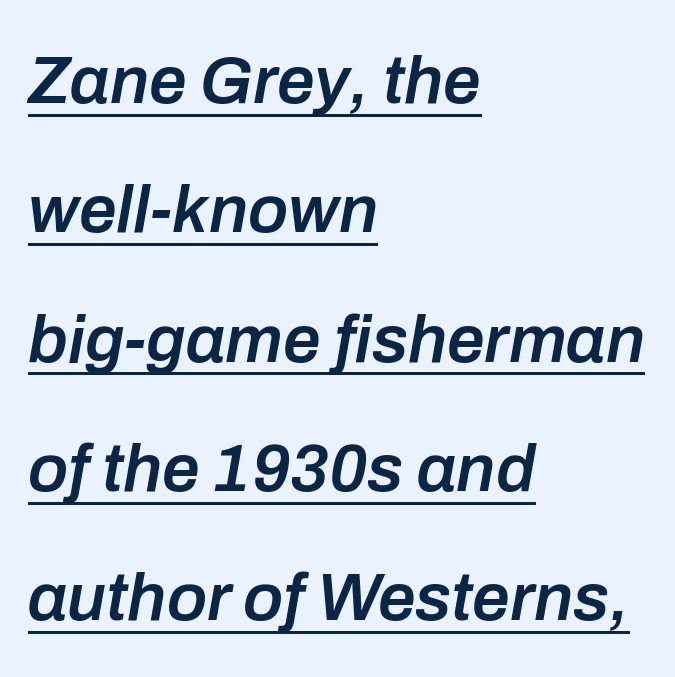
The image shows 67 px semibold type, italic (leaning right); set left-aligned, loose line spacing (1.93x), normal letter spacing, underlined; low stroke contrast and a medium x-height.
